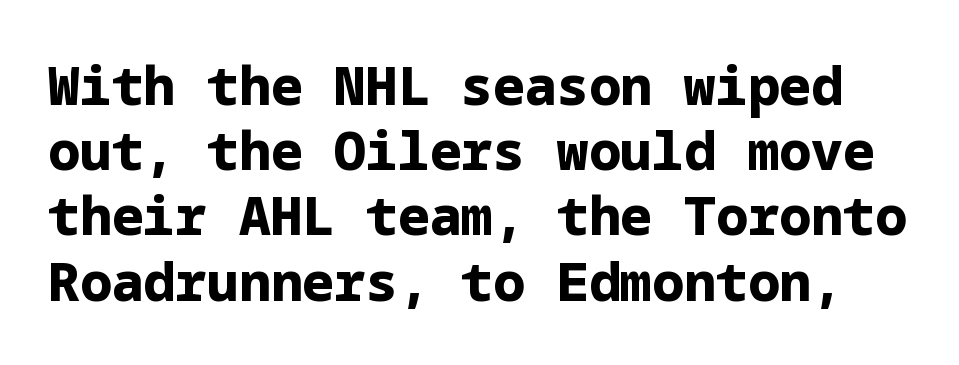
It's the straight-up-and-down kind of type. Here the glyphs are tracked normally, forming tight word shapes. Check under the words: just untouched page. Note: no serifs on the glyphs. Stroke thickness is high; the sample reads as a true bold.
